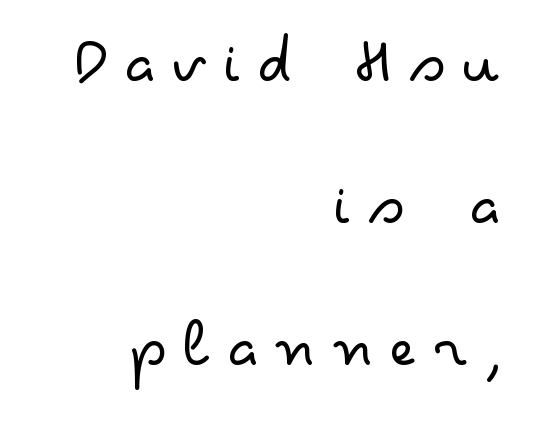
{"serif": "no", "italic": "no", "bold": "no", "weight": "light", "width": "wide", "stroke_contrast": "low", "x_height": "small", "monospaced": "no", "underline": "no", "align": "right", "line_spacing": "loose", "line_spacing_ratio": 1.97, "letter_spacing": "wide", "letter_spacing_em": 0.21, "glyph_px": 72}
